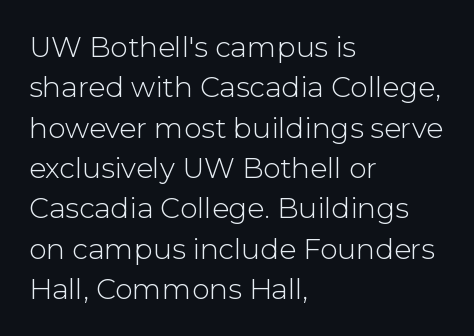
The image shows 28 px light sans-serif type, upright; set left-aligned, normal line spacing (1.44x), normal letter spacing, not underlined; low stroke contrast and a medium x-height.
